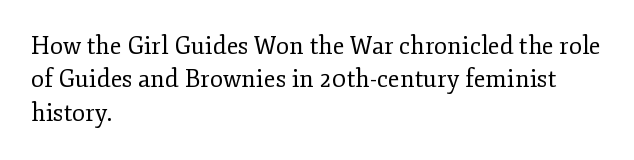
Q: Is the text bold? A: No.
Q: Is the text italic (slanted)? A: No, it is upright.
Q: Is the text underlined? A: No.
Q: How is the paragraph aligned? A: Left-aligned.
Q: Is the spacing between letters normal or unusually wide? A: Normal.
Q: Is the spacing between lines tight, normal or loose? A: Normal.
